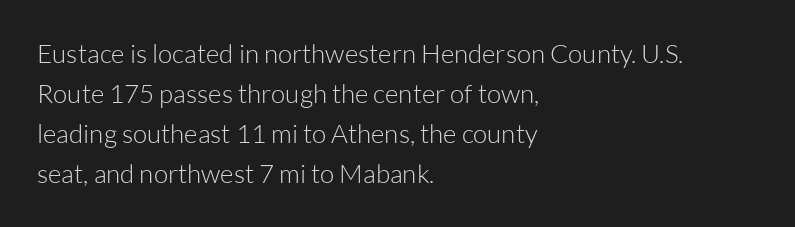
{"italic": "no", "bold": "no", "underline": "no", "align": "left", "line_spacing": "normal", "line_spacing_ratio": 1.54, "letter_spacing": "normal", "letter_spacing_em": 0.0, "glyph_px": 26}
